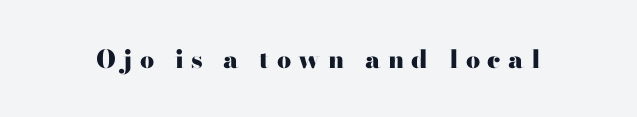
Q: Is the text bold? A: Yes.
Q: Is the text italic (slanted)? A: No, it is upright.
Q: Is the text underlined? A: No.
Q: Is the spacing between letters normal or unusually wide? A: Unusually wide.
